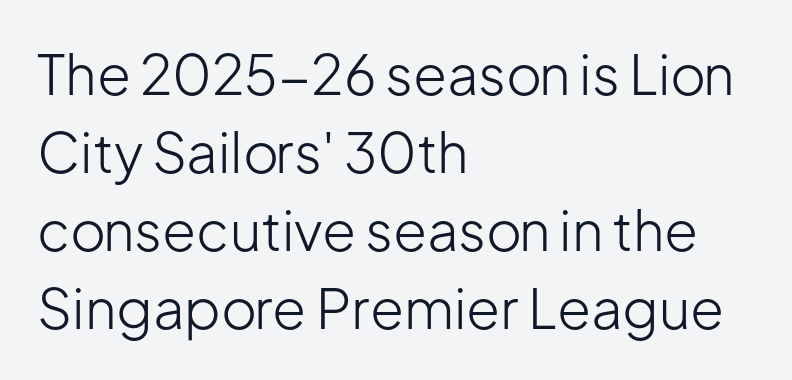
{"serif": "no", "italic": "no", "bold": "no", "weight": "light", "width": "normal", "stroke_contrast": "low", "x_height": "medium", "monospaced": "no", "underline": "no", "align": "left", "line_spacing": "normal", "line_spacing_ratio": 1.42, "letter_spacing": "normal", "letter_spacing_em": 0.0, "glyph_px": 55}
